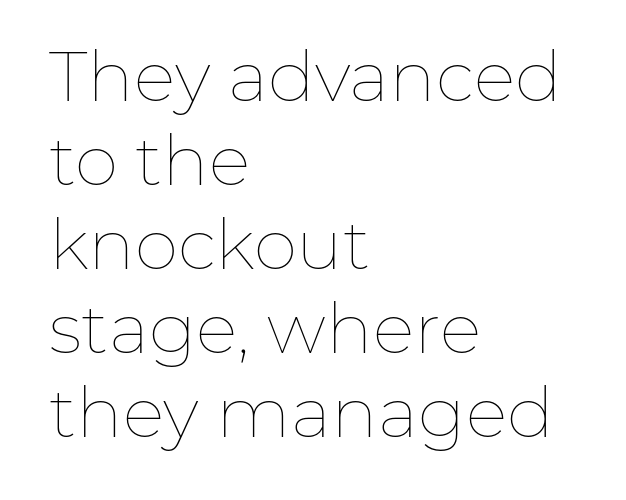
Q: Is the text bold? A: No.
Q: Is the text italic (slanted)? A: No, it is upright.
Q: Is the text underlined? A: No.
Q: How is the paragraph aligned? A: Left-aligned.
Q: Is the spacing between letters normal or unusually wide? A: Normal.
Q: Width (condensed, normal, or wide)? A: Normal.
Q: Stroke contrast? A: Low.
Q: x-height? A: Medium.
Q: Monospaced? A: No.
